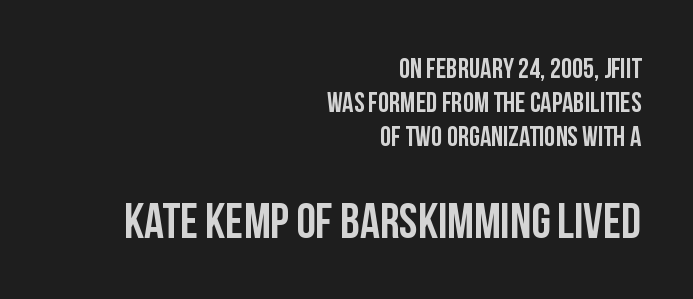
The image shows 49 px condensed sans-serif type, upright; set right-aligned, line spacing 1.22x, normal letter spacing, not underlined; the second (bottom) block is 1.75x larger; low stroke contrast and a large x-height.
